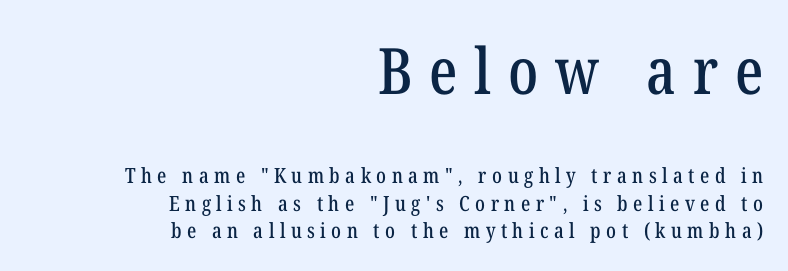
Rows of type keep a routine distance in the vertical direction. The specimen reads as upright at a glance. Reading top to bottom, the characters get smaller at the block break. Spacing between characters has been opened up far beyond the box default. Leftover space on each line is placed entirely before the opening word. Letterform terminals end in serifs throughout the passage.
